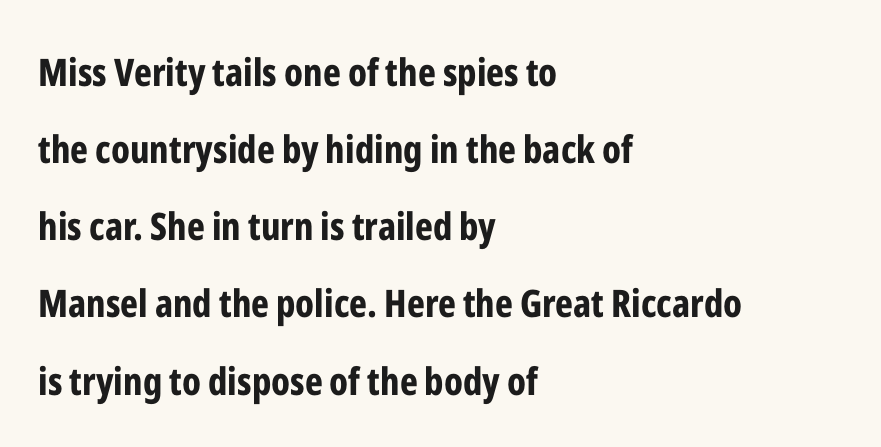
Q: Is the text bold? A: Yes.
Q: Is the text italic (slanted)? A: No, it is upright.
Q: Is the typeface a serif or a sans-serif typeface? A: Sans-serif.
Q: Is the text underlined? A: No.
Q: How is the paragraph aligned? A: Left-aligned.
Q: Is the spacing between letters normal or unusually wide? A: Normal.
Q: Is the spacing between lines tight, normal or loose? A: Loose.
Q: Width (condensed, normal, or wide)? A: Condensed.
Q: Stroke contrast? A: Low.
Q: x-height? A: Medium.
Q: Monospaced? A: No.
